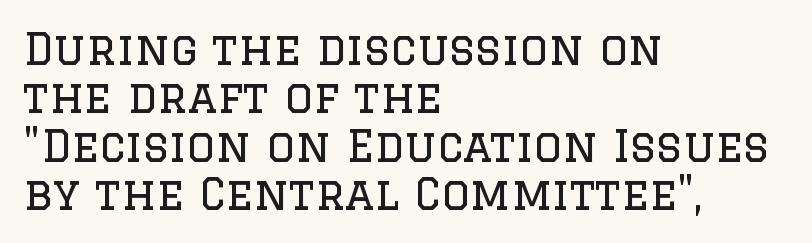
{"serif": "yes", "italic": "no", "bold": "no", "weight": "regular", "width": "normal", "stroke_contrast": "low", "x_height": "large", "monospaced": "no", "underline": "no", "align": "left", "line_spacing": "tight", "line_spacing_ratio": 1.1, "letter_spacing": "normal", "letter_spacing_em": 0.0, "glyph_px": 44}
